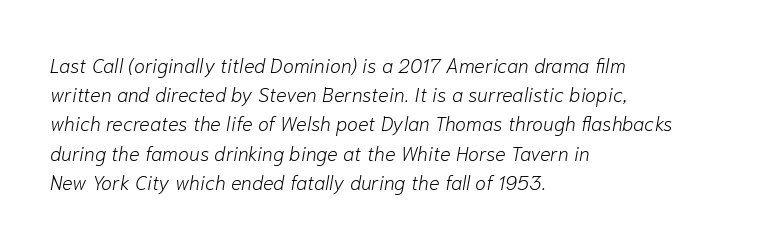
The image shows 20 px text type, italic (leaning right); set left-aligned, normal line spacing (1.46x), normal letter spacing, not underlined.
